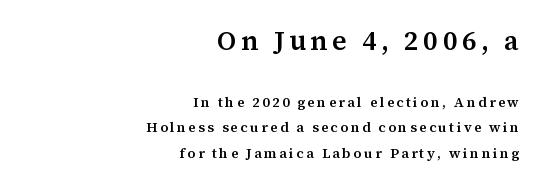
Where is the straight margin? On the right. Its strokes are somewhat broadened, the hallmark of semibold type. The area under the type is left untouched. This is roman type, the default non-slanted kind. Larger block? The one above; the one below is distinctly smaller.
